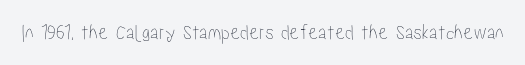
{"italic": "no", "underline": "no", "letter_spacing": "normal", "letter_spacing_em": 0.0, "glyph_px": 22}
